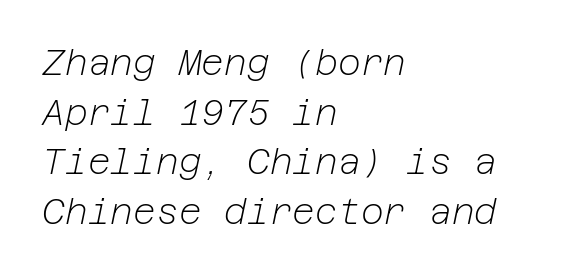
{"italic": "yes", "lean": "right", "slant_degrees": 12, "bold": "no", "weight": "light", "width": "normal", "stroke_contrast": "low", "x_height": "medium", "underline": "no", "align": "left", "line_spacing": "normal", "line_spacing_ratio": 1.42, "letter_spacing": "normal", "letter_spacing_em": 0.0, "glyph_px": 35}
